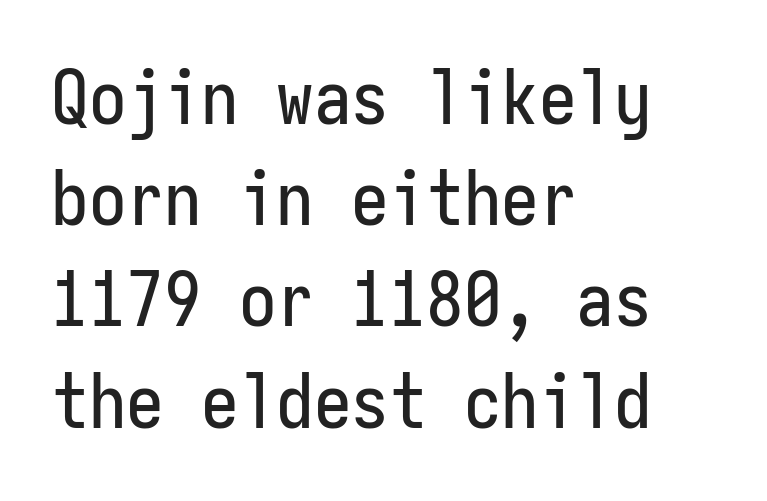
You could count columns in this text — the font is strictly monospaced. The letterforms sit shoulder to shoulder at normal distance. Honestly, the row spacing looks completely unremarkable. The compositor pushed each line to the left boundary. The gap between lines stays unmarked. Is there any slant? The stems are plumb.
